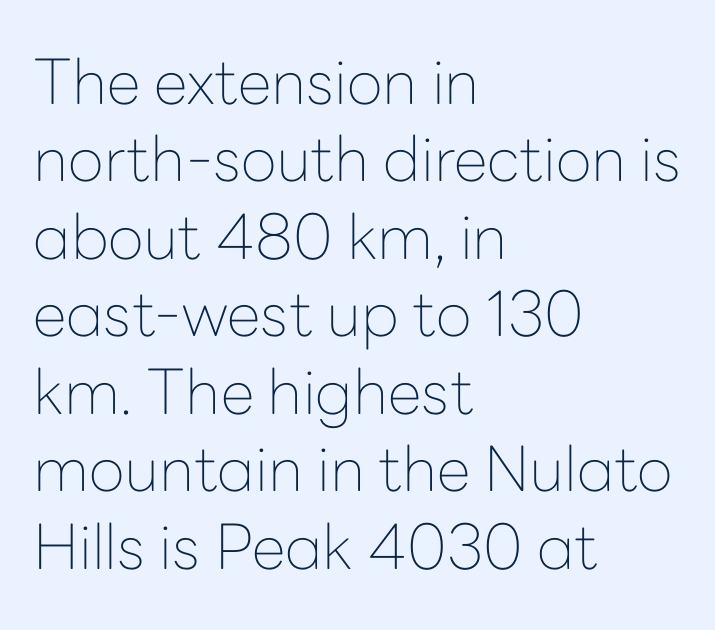
Line spacing here is normal. No feet cap the strokes, marking this as sans-serif type. Counters stay open thanks to moderate or lighter strokes. The font's upright variant was chosen for this text. Unmarked baselines from the first word to the last. The rendering uses natural spacing where letterforms have individual widths.
